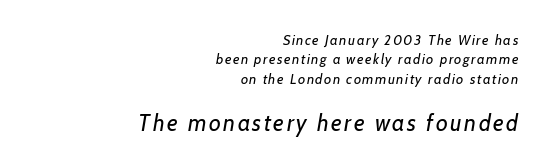
Plain, unruled lines of type. The emphasis by scale lands on block number two, below. One glance says typical: line gaps are just what's usual. Stems and bowls with no extra thickness — not bold. The rendering anchors every line to the right-hand side.
